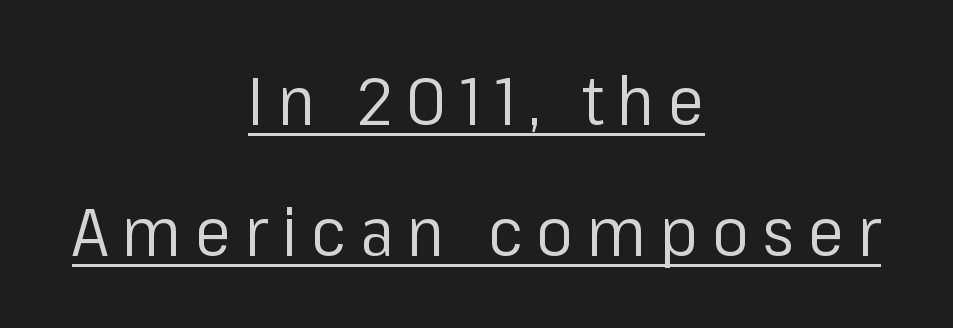
Q: Is the text bold? A: No.
Q: Is the text italic (slanted)? A: No, it is upright.
Q: Is the typeface a serif or a sans-serif typeface? A: Sans-serif.
Q: Is the text underlined? A: Yes.
Q: How is the paragraph aligned? A: Centered.
Q: Is the spacing between letters normal or unusually wide? A: Unusually wide.
Q: Is the spacing between lines tight, normal or loose? A: Loose.
Q: Width (condensed, normal, or wide)? A: Normal.
Q: Stroke contrast? A: Low.
Q: x-height? A: Medium.
Q: Monospaced? A: No.
